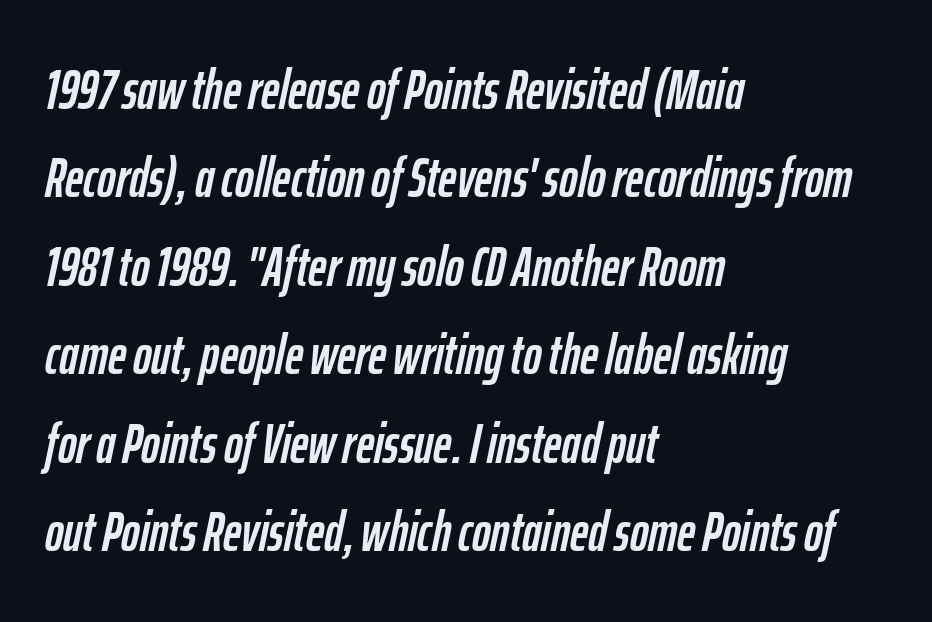
Q: Is the text italic (slanted)? A: Yes, it leans right by about 12 degrees.
Q: Is the text underlined? A: No.
Q: How is the paragraph aligned? A: Left-aligned.
Q: Is the spacing between letters normal or unusually wide? A: Normal.
Q: Is the spacing between lines tight, normal or loose? A: Normal.
Q: Width (condensed, normal, or wide)? A: Condensed.
Q: Stroke contrast? A: Low.
Q: x-height? A: Medium.
Q: Monospaced? A: No.
